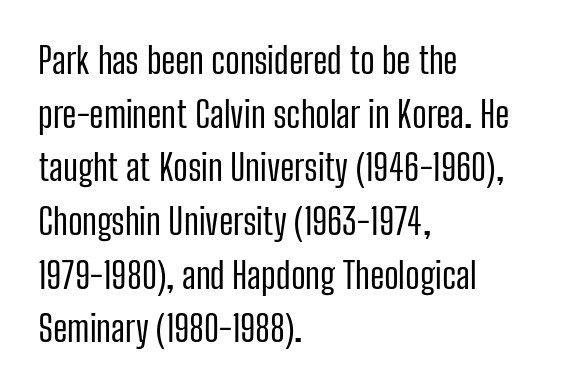
The image shows 36 px regular-weight, condensed sans-serif type, upright; set left-aligned, normal line spacing (1.49x), normal letter spacing, not underlined; low stroke contrast and a medium x-height.
